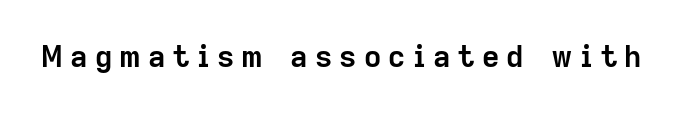
Honestly, there is no underline to notice here at all. Compared with typical body copy, the letter spacing here is much looser. Notice how thick the strokes are: this is what a full bold looks like. Serifs: no, the terminals of the letterforms are clean.
